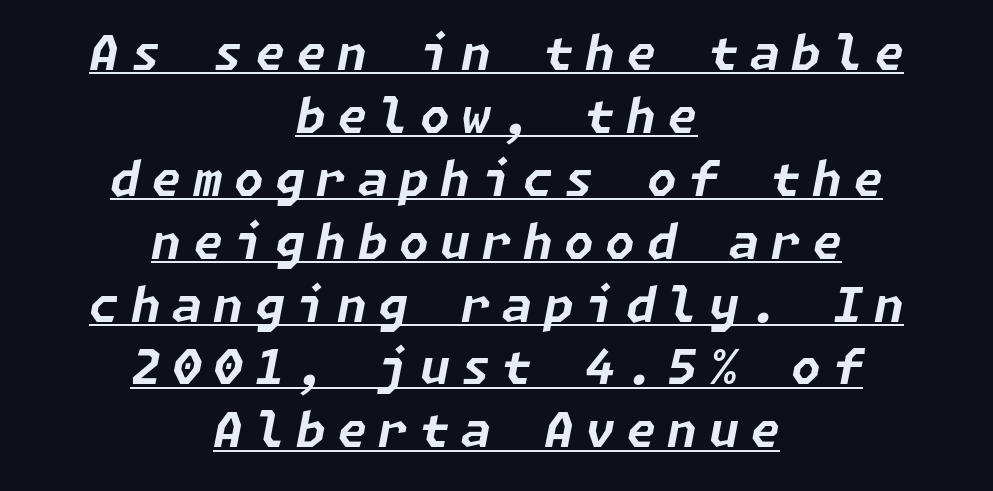
{"italic": "yes", "lean": "right", "slant_degrees": 11, "bold": "yes", "weight": "bold", "width": "normal", "stroke_contrast": "low", "x_height": "medium", "underline": "yes", "align": "center", "line_spacing": "normal", "line_spacing_ratio": 1.31, "letter_spacing": "wide", "letter_spacing_em": 0.24, "glyph_px": 48}
